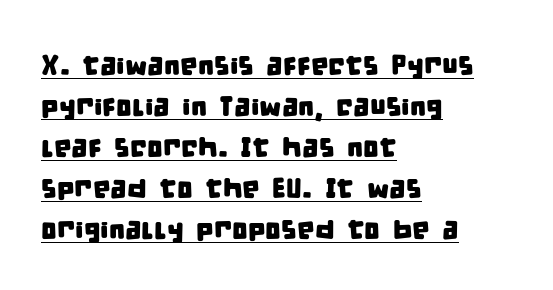
The sample's only ornament is a line tracing under the words. The lines sit at an ordinary, default distance from one another. Is this a fixed-width face? No — the glyphs have proportional, varying widths. A typesetter would call this zero additional tracking. Notice how the passage keeps a crisp vertical edge on the left only. The glyphs in this specimen are sans serif.
